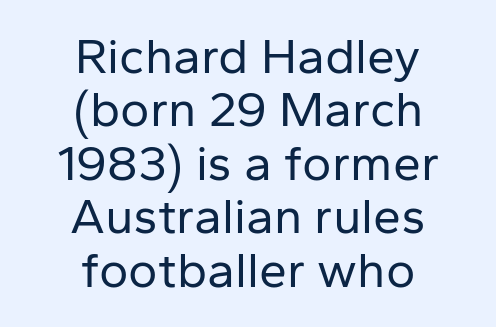
Quick note: underline off. There is no visible air inserted between adjacent glyphs. A typesetter would call this proportional, since set widths differ per character. One-word summary of the alignment: center. The lettering holds an erect, upright posture throughout.
